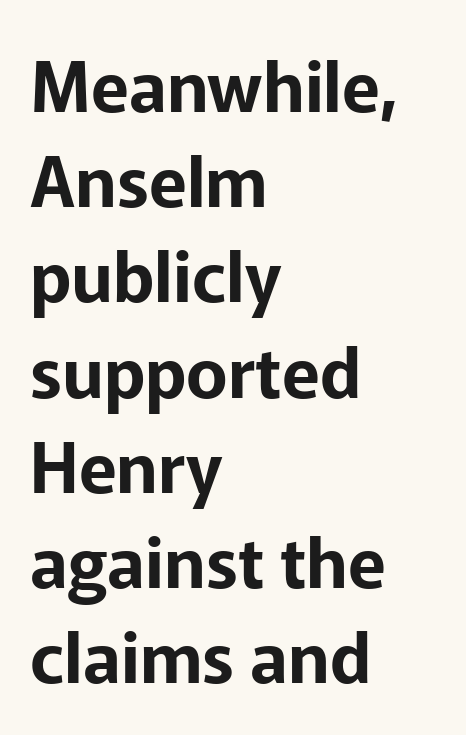
{"serif": "no", "italic": "no", "width": "normal", "stroke_contrast": "low", "x_height": "medium", "monospaced": "no", "underline": "no", "align": "left", "line_spacing": "normal", "line_spacing_ratio": 1.36, "letter_spacing": "normal", "letter_spacing_em": 0.0, "glyph_px": 70}
